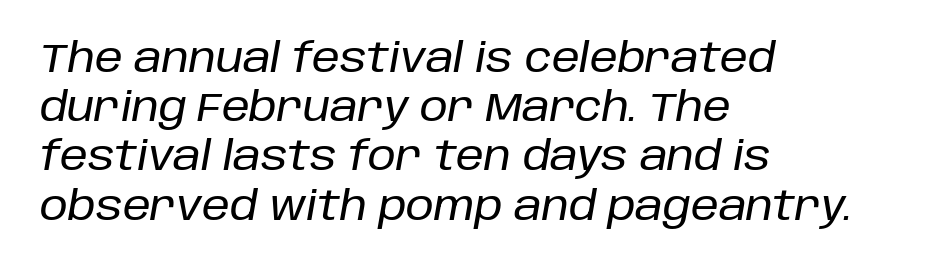
Q: Is the text italic (slanted)? A: Yes, it leans right by about 10 degrees.
Q: Is the text underlined? A: No.
Q: How is the paragraph aligned? A: Left-aligned.
Q: Is the spacing between letters normal or unusually wide? A: Normal.
Q: Width (condensed, normal, or wide)? A: Normal.
Q: Stroke contrast? A: Low.
Q: x-height? A: Large.
Q: Monospaced? A: No.
